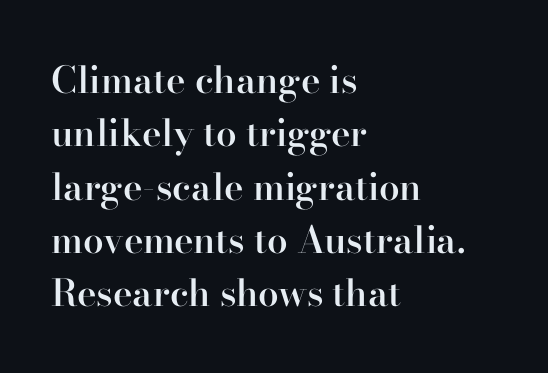
Q: Is the text bold? A: Semi-bold.
Q: Is the text italic (slanted)? A: No, it is upright.
Q: Is the typeface a serif or a sans-serif typeface? A: Serif.
Q: Is the text underlined? A: No.
Q: How is the paragraph aligned? A: Left-aligned.
Q: Is the spacing between letters normal or unusually wide? A: Normal.
Q: Is the spacing between lines tight, normal or loose? A: Normal.
Q: Width (condensed, normal, or wide)? A: Normal.
Q: Stroke contrast? A: High.
Q: x-height? A: Small.
Q: Monospaced? A: No.
